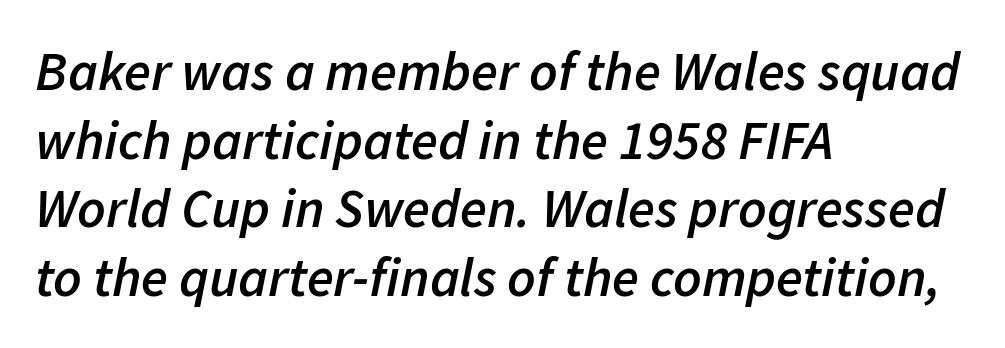
In terms of letterspacing, this is plain default setting. The space between consecutive lines is moderate. Letters rest on an invisible, unmarked baseline. In terms of posture, this sample is oblique. The characters look somewhat weighty, a semibold short of true bold.
